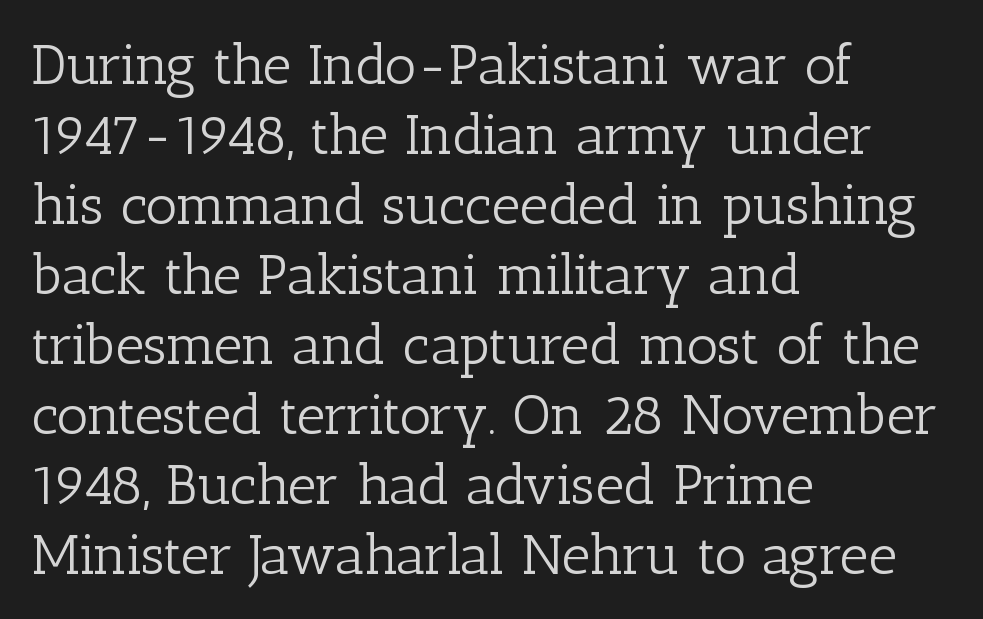
{"serif": "yes", "italic": "no", "bold": "no", "weight": "light", "width": "normal", "stroke_contrast": "low", "x_height": "medium", "monospaced": "no", "underline": "no", "align": "left", "line_spacing": "normal", "line_spacing_ratio": 1.25, "letter_spacing": "normal", "letter_spacing_em": 0.0, "glyph_px": 56}
